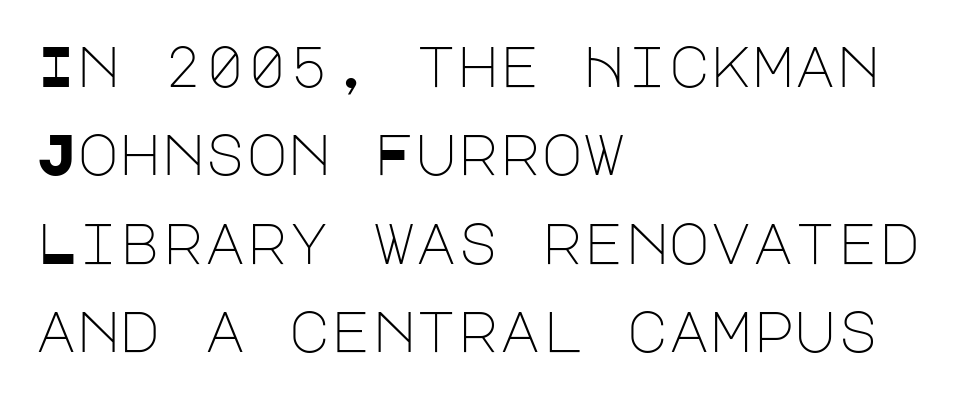
{"serif": "no", "italic": "no", "bold": "no", "weight": "light", "width": "normal", "stroke_contrast": "low", "x_height": "large", "underline": "no", "align": "left", "line_spacing": "normal", "line_spacing_ratio": 1.55, "letter_spacing": "normal", "letter_spacing_em": 0.0, "glyph_px": 57}
